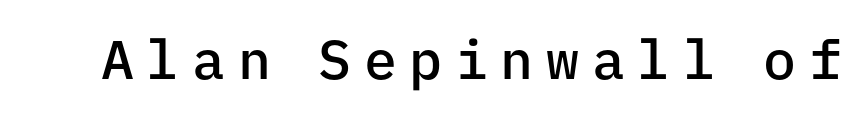
Q: Is the text bold? A: Semi-bold.
Q: Is the text italic (slanted)? A: No, it is upright.
Q: Is the typeface a serif or a sans-serif typeface? A: Sans-serif.
Q: Is the text underlined? A: No.
Q: Is the spacing between letters normal or unusually wide? A: Unusually wide.
Q: Width (condensed, normal, or wide)? A: Normal.
Q: Stroke contrast? A: Low.
Q: x-height? A: Medium.
Q: Monospaced? A: Yes.
